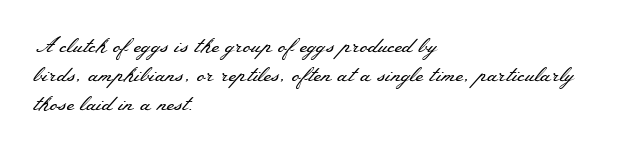
Q: Is the text bold? A: No.
Q: Is the text italic (slanted)? A: Yes.
Q: Is the text underlined? A: No.
Q: How is the paragraph aligned? A: Left-aligned.
Q: Is the spacing between letters normal or unusually wide? A: Normal.
Q: Is the spacing between lines tight, normal or loose? A: Normal.
